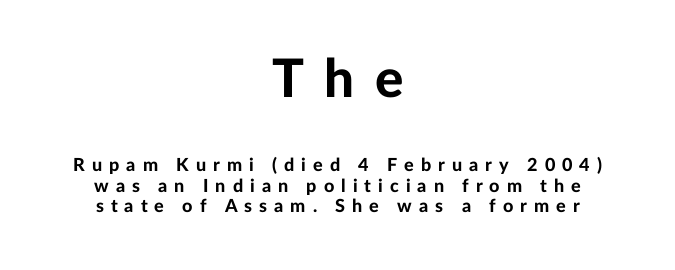
{"serif": "no", "italic": "no", "bold": "yes", "weight": "bold", "width": "normal", "stroke_contrast": "low", "x_height": "medium", "monospaced": "no", "underline": "no", "align": "center", "line_spacing": "tight", "line_spacing_ratio": 1.13, "letter_spacing": "wide", "letter_spacing_em": 0.39, "larger_block": "first", "size_ratio": 2.94, "glyph_px": 53}
